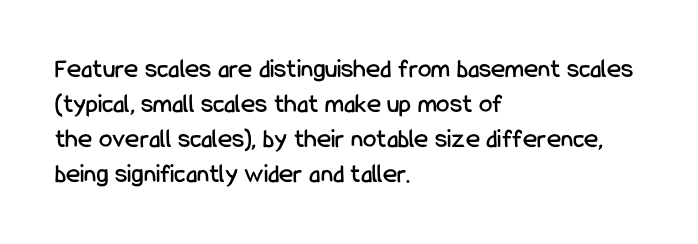
In CSS terms this would be text-align: left. Does the lettering tilt? It doesn't — this is upright. The strip under each line holds only bare page. Each word holds together tightly as a unit, with standard inter-letter gaps. These lines sit exactly where default settings would place them.
